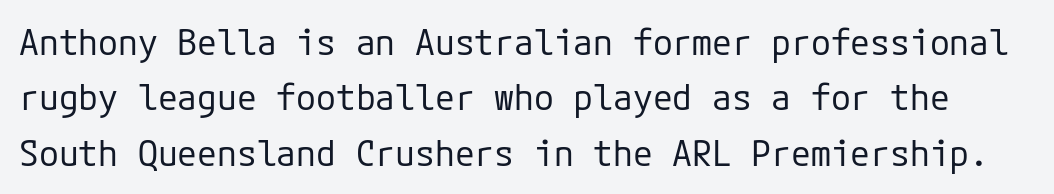
The image shows 36 px regular-weight sans-serif type, upright; set normal line spacing (1.54x), normal letter spacing, not underlined; low stroke contrast and a medium x-height.
